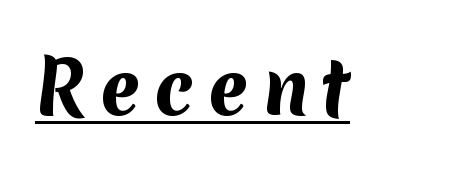
Q: Is the text bold? A: Yes.
Q: Is the typeface a serif or a sans-serif typeface? A: Sans-serif.
Q: Is the text underlined? A: Yes.
Q: Width (condensed, normal, or wide)? A: Normal.
Q: Stroke contrast? A: Medium.
Q: x-height? A: Medium.
Q: Monospaced? A: No.
